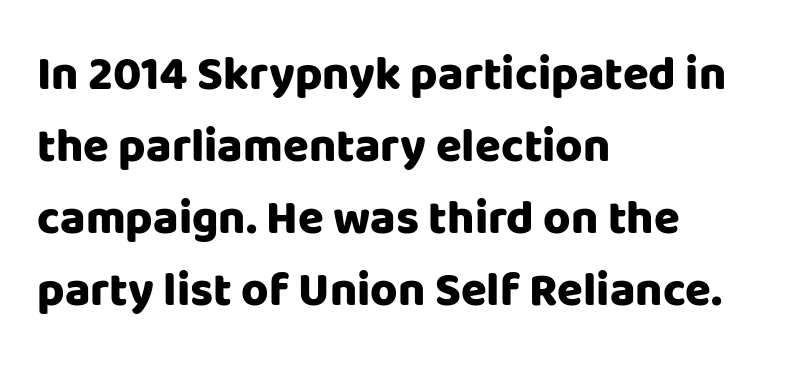
{"serif": "no", "italic": "no", "bold": "yes", "weight": "heavy", "width": "normal", "stroke_contrast": "low", "x_height": "large", "monospaced": "no", "underline": "no", "align": "left", "line_spacing": "normal", "line_spacing_ratio": 1.53, "letter_spacing": "normal", "letter_spacing_em": 0.0, "glyph_px": 47}
